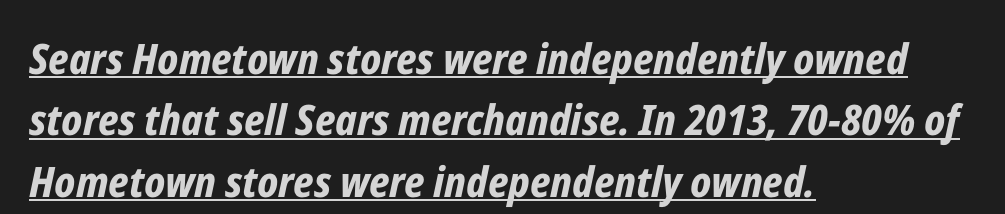
The image shows 42 px bold, condensed type, italic (leaning right); set left-aligned, normal line spacing (1.46x), normal letter spacing, underlined; low stroke contrast and a medium x-height.
